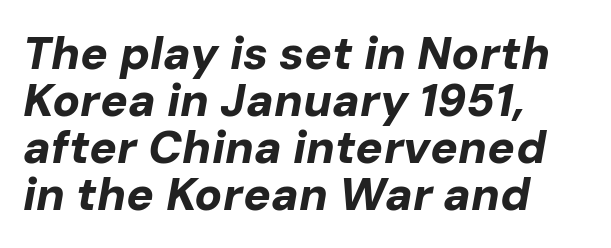
The image shows 46 px bold type, italic (leaning right); set left-aligned, tight line spacing (1.02x), normal letter spacing, not underlined; low stroke contrast and a medium x-height.
